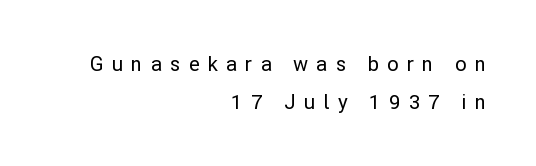
How would I describe the line gaps? Wide and relaxed. Each word looks stretched out because of the extra space between its letters. These lines are set flush right with a ragged left edge. Posture: upright roman. Underline: absent.
